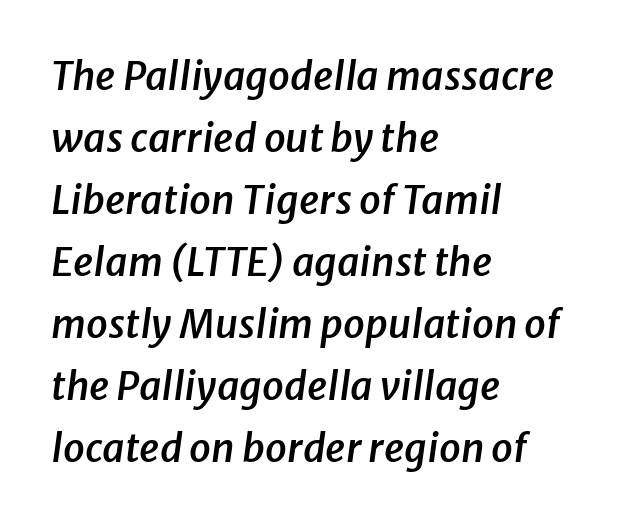
Q: Is the text bold? A: Semi-bold.
Q: Is the text italic (slanted)? A: Yes, it leans right by about 8 degrees.
Q: Is the text underlined? A: No.
Q: How is the paragraph aligned? A: Left-aligned.
Q: Is the spacing between letters normal or unusually wide? A: Normal.
Q: Is the spacing between lines tight, normal or loose? A: Normal.
Q: Width (condensed, normal, or wide)? A: Normal.
Q: Stroke contrast? A: Low.
Q: x-height? A: Medium.
Q: Monospaced? A: No.
